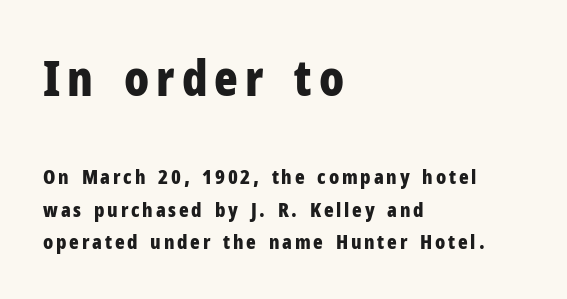
Q: Is the text bold? A: Yes.
Q: Is the text italic (slanted)? A: No, it is upright.
Q: Is the typeface a serif or a sans-serif typeface? A: Sans-serif.
Q: Is the text underlined? A: No.
Q: How is the paragraph aligned? A: Left-aligned.
Q: Is the spacing between lines tight, normal or loose? A: Normal.
Q: Which block of text is set in a larger size, the first (top) or the second (bottom)? A: The first (top) one.
Q: Width (condensed, normal, or wide)? A: Condensed.
Q: Stroke contrast? A: Low.
Q: x-height? A: Medium.
Q: Monospaced? A: No.
